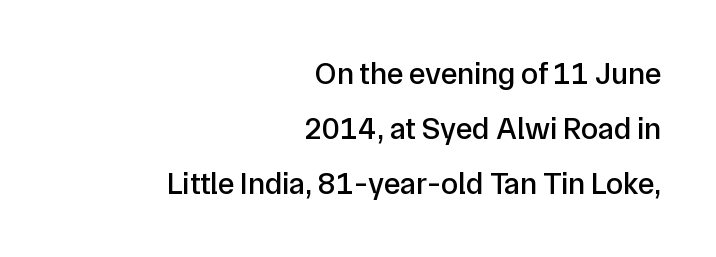
The image shows 31 px sans-serif type, upright; set right-aligned, line spacing 1.77x, normal letter spacing, not underlined; low stroke contrast and a medium x-height.
